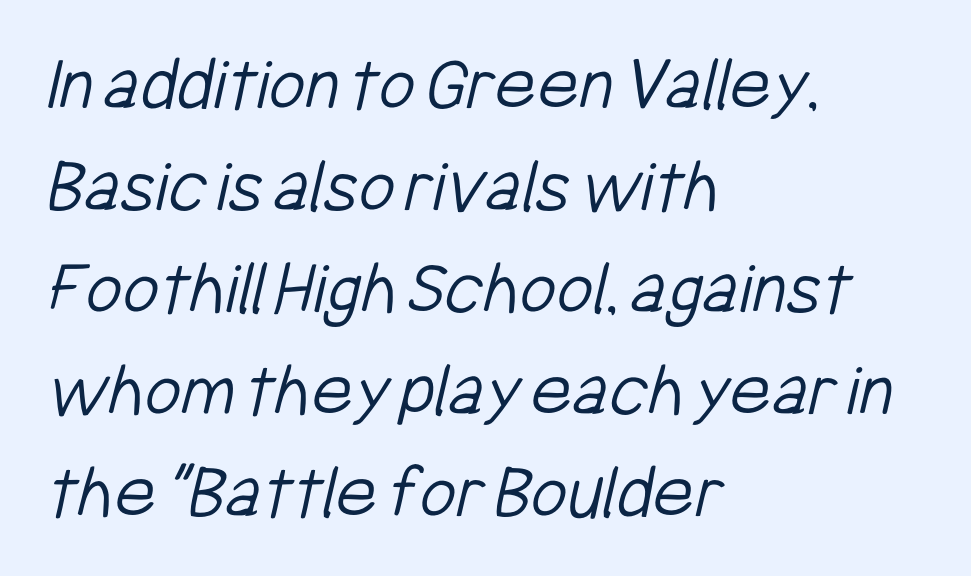
The image shows 79 px light, condensed sans-serif type; set left-aligned, normal line spacing (1.29x), normal letter spacing, not underlined; low stroke contrast and a medium x-height.
